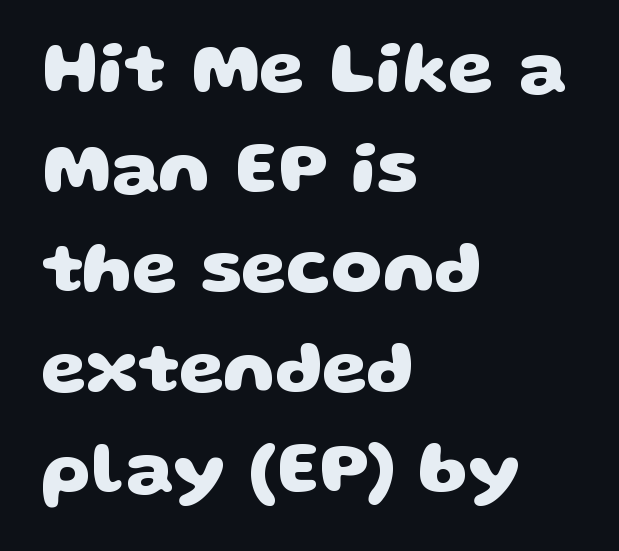
{"serif": "no", "bold": "yes", "weight": "heavy", "width": "wide", "stroke_contrast": "low", "x_height": "large", "monospaced": "no", "underline": "no", "align": "left", "line_spacing": "normal", "line_spacing_ratio": 1.37, "letter_spacing": "normal", "letter_spacing_em": 0.0, "glyph_px": 73}
